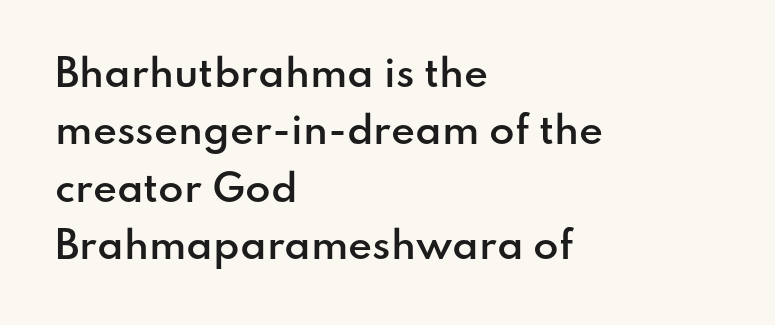
The image shows 37 px semibold sans-serif type, upright; set left-aligned, normal line spacing (1.55x), normal letter spacing, not underlined; low stroke contrast and a small x-height.
